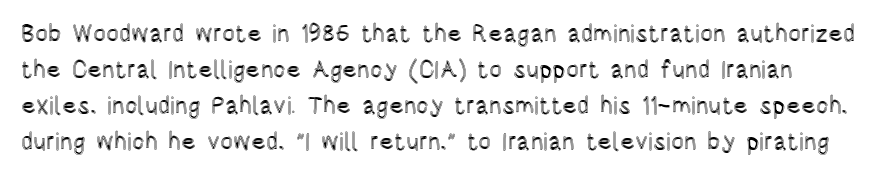
The image shows 24 px text type, upright; set normal line spacing (1.5x), normal letter spacing, not underlined.
